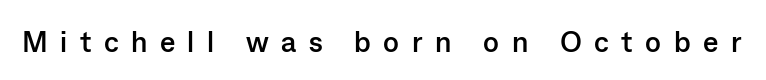
The image shows 29 px semibold sans-serif type, upright; set unusually wide letter spacing (+0.43 em), not underlined; low stroke contrast and a medium x-height.
